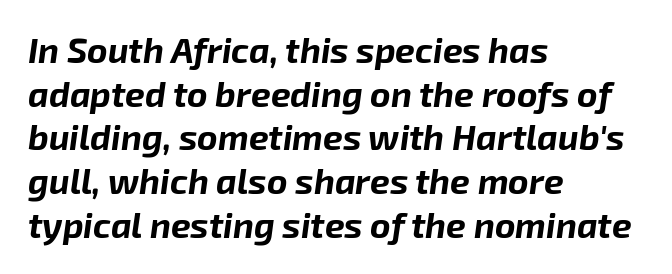
Q: Is the text bold? A: Yes.
Q: Is the text italic (slanted)? A: Yes, it leans right by about 8 degrees.
Q: Is the text underlined? A: No.
Q: How is the paragraph aligned? A: Left-aligned.
Q: Is the spacing between letters normal or unusually wide? A: Normal.
Q: Is the spacing between lines tight, normal or loose? A: Normal.
Q: Width (condensed, normal, or wide)? A: Normal.
Q: Stroke contrast? A: Low.
Q: x-height? A: Medium.
Q: Monospaced? A: No.
